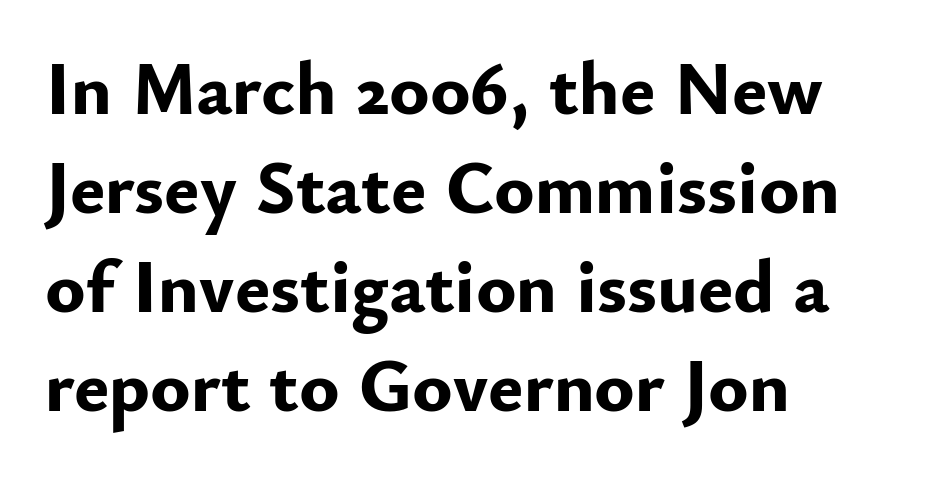
The image shows 75 px bold sans-serif type, upright; set left-aligned, normal line spacing (1.32x), normal letter spacing, not underlined; low stroke contrast and a small x-height.
